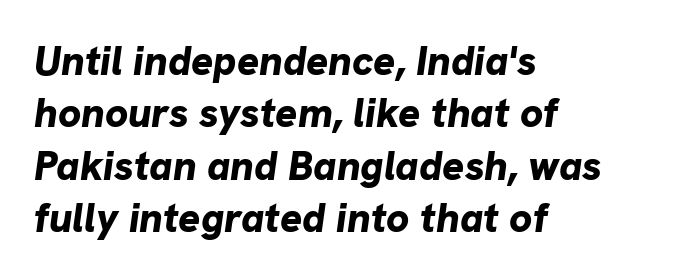
The image shows 41 px bold type, italic (leaning right); set left-aligned, normal line spacing (1.28x), normal letter spacing, not underlined; low stroke contrast and a medium x-height.
